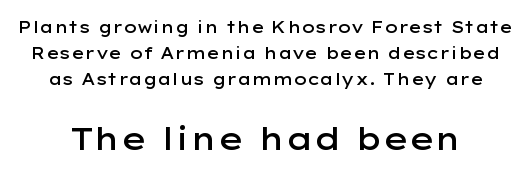
Inter-character spacing is left at the font's built-in metrics. These lines are composed in type without serifs. This is roman type, the default non-slanted kind. Rule under the text: the space is simply empty. These lines are rendered in a variable-pitch font. On the weight axis this lands at semibold, roughly 600.
